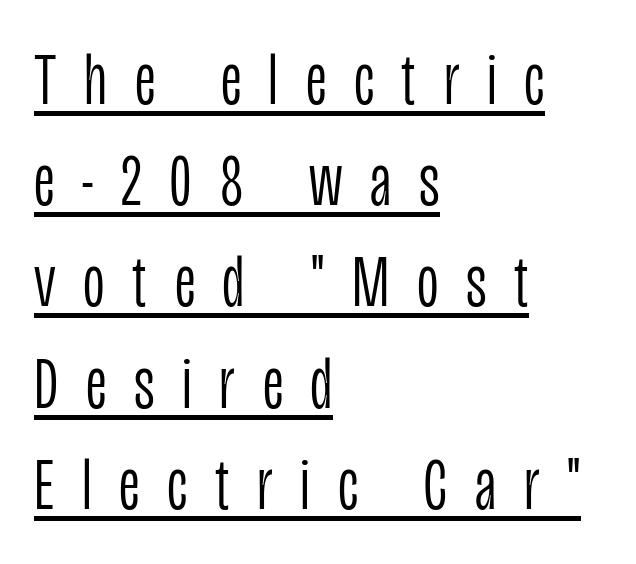
The passage is arranged the way most books set body copy — flush left. Unbolded letterforms with no extra heft. Proportional: the letters do not fall into vertical columns. Quick note: not italic, upright. You can see a thin bar hugging the bottom of the glyphs.
